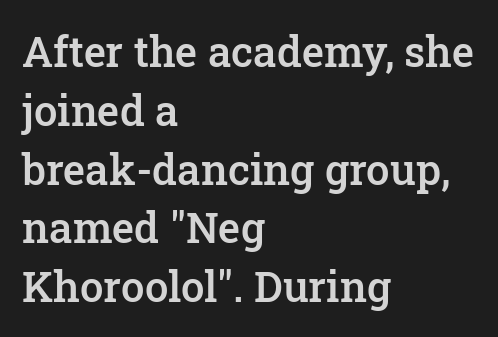
Q: Is the text bold? A: Semi-bold.
Q: Is the text italic (slanted)? A: No, it is upright.
Q: Is the typeface a serif or a sans-serif typeface? A: Serif.
Q: Is the text underlined? A: No.
Q: How is the paragraph aligned? A: Left-aligned.
Q: Is the spacing between letters normal or unusually wide? A: Normal.
Q: Is the spacing between lines tight, normal or loose? A: Normal.
Q: Width (condensed, normal, or wide)? A: Normal.
Q: Stroke contrast? A: Low.
Q: x-height? A: Medium.
Q: Monospaced? A: No.
